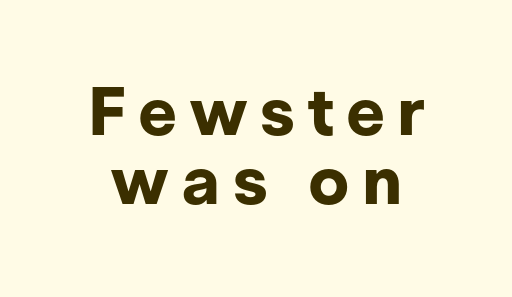
The image shows 68 px bold sans-serif type, upright; set centered, tight line spacing (1.01x), not underlined; low stroke contrast and a medium x-height.
